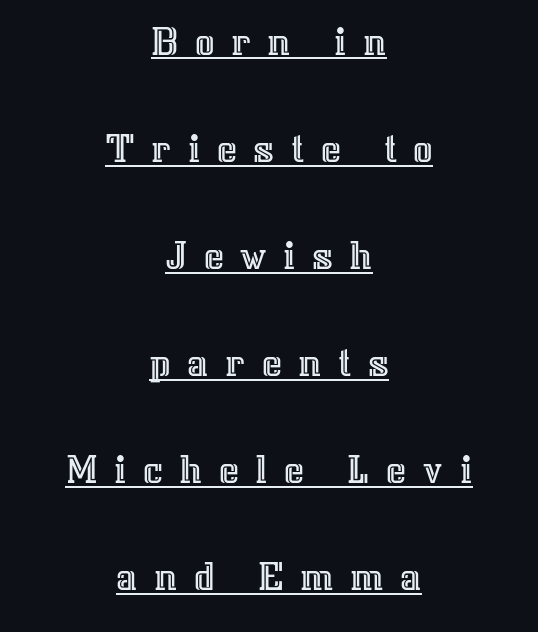
The line texture is sparse and dotted thanks to wide tracking. Descenders here cross a horizontal rule under the line. The vertical gap from one line to the next is large. Here the designer chose a conventional face with non-uniform glyph widths. Notice how the stems are strictly vertical — no italics here.
